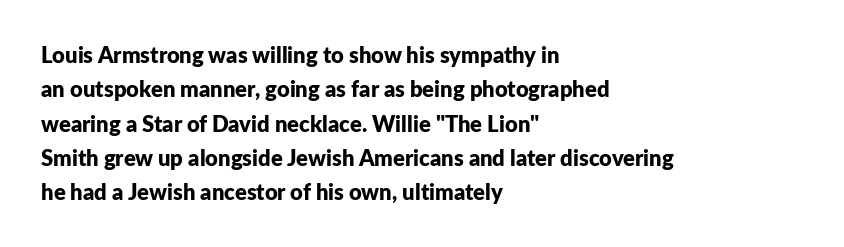
{"italic": "no", "bold": "yes", "underline": "no", "align": "left", "line_spacing": "normal", "line_spacing_ratio": 1.56, "letter_spacing": "normal", "letter_spacing_em": 0.0, "glyph_px": 22}
